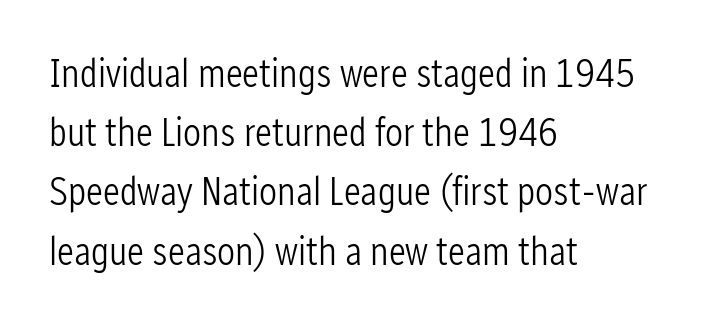
Q: Is the text bold? A: No.
Q: Is the text italic (slanted)? A: No, it is upright.
Q: Is the typeface a serif or a sans-serif typeface? A: Sans-serif.
Q: Is the text underlined? A: No.
Q: How is the paragraph aligned? A: Left-aligned.
Q: Is the spacing between letters normal or unusually wide? A: Normal.
Q: Is the spacing between lines tight, normal or loose? A: Normal.
Q: Width (condensed, normal, or wide)? A: Condensed.
Q: Stroke contrast? A: Low.
Q: x-height? A: Medium.
Q: Monospaced? A: No.
